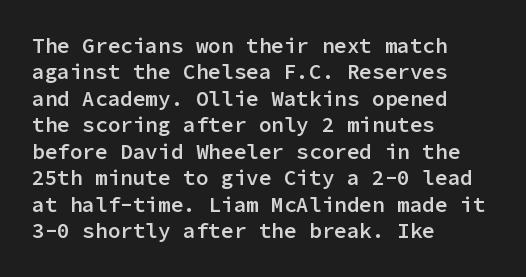
The image shows 21 px text type, upright; set left-aligned, normal line spacing (1.26x), normal letter spacing, not underlined.
